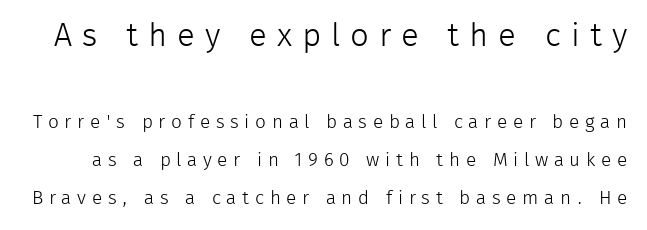
The image shows 33 px light sans-serif type, upright; set loose line spacing (2.01x), unusually wide letter spacing (+0.3 em), not underlined; the first (top) block is 1.74x larger; low stroke contrast and a medium x-height.
